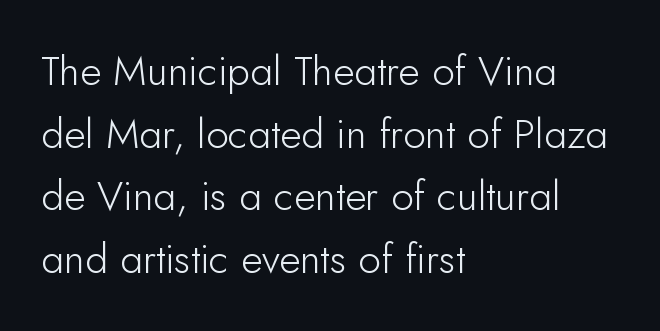
Q: Is the text bold? A: No.
Q: Is the text italic (slanted)? A: No, it is upright.
Q: Is the typeface a serif or a sans-serif typeface? A: Sans-serif.
Q: Is the text underlined? A: No.
Q: How is the paragraph aligned? A: Left-aligned.
Q: Is the spacing between letters normal or unusually wide? A: Normal.
Q: Is the spacing between lines tight, normal or loose? A: Normal.
Q: Width (condensed, normal, or wide)? A: Normal.
Q: Stroke contrast? A: Low.
Q: x-height? A: Small.
Q: Monospaced? A: No.
